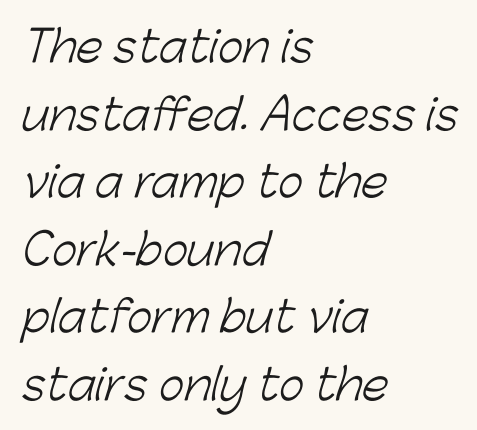
Does the leading feel generous? No, just average. Letters rest on an invisible, unmarked baseline. Tracking here is standard; glyphs follow each other at the usual distance. The characters display no serif detailing; their extremities are plain. Looks like regular typesetting: each glyph gets only the width it needs. Is this a heavy cut? Hardly; it is regular or lighter.
